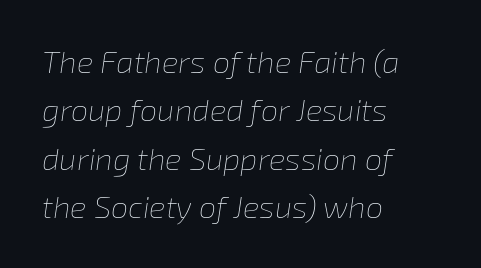
{"italic": "yes", "lean": "right", "slant_degrees": 8, "bold": "no", "weight": "thin", "width": "normal", "stroke_contrast": "low", "x_height": "medium", "monospaced": "no", "underline": "no", "align": "left", "line_spacing": "normal", "line_spacing_ratio": 1.56, "letter_spacing": "normal", "letter_spacing_em": 0.0, "glyph_px": 31}
